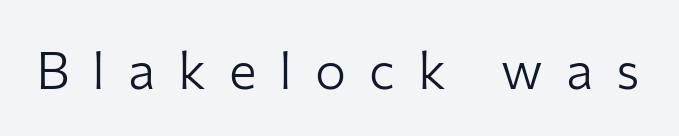
The image shows 52 px light sans-serif type, upright; set unusually wide letter spacing (+0.44 em), not underlined; low stroke contrast and a medium x-height.
